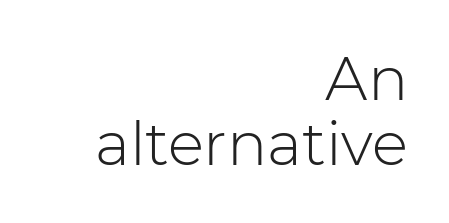
The image shows 60 px light sans-serif type, upright; set right-aligned, tight line spacing (1.09x), normal letter spacing, not underlined; low stroke contrast and a medium x-height.
